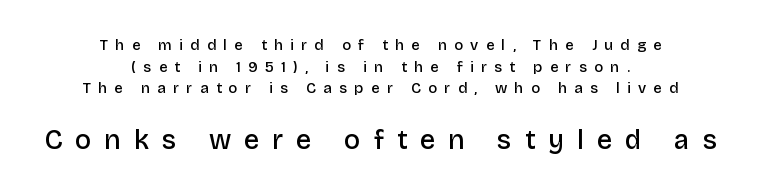
Q: Is the text bold? A: Semi-bold.
Q: Is the text italic (slanted)? A: No, it is upright.
Q: Is the text underlined? A: No.
Q: How is the paragraph aligned? A: Centered.
Q: Is the spacing between letters normal or unusually wide? A: Unusually wide.
Q: Is the spacing between lines tight, normal or loose? A: Normal.
Q: Which block of text is set in a larger size, the first (top) or the second (bottom)? A: The second (bottom) one.
